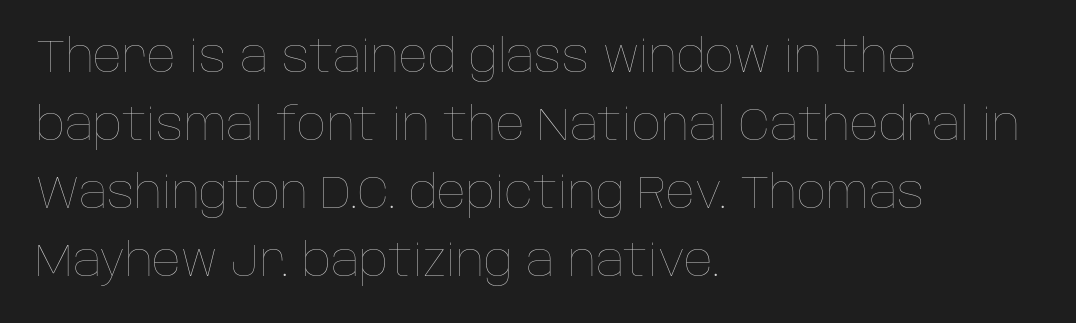
Is the letter spacing exaggerated? No — it looks like the ordinary default. Nope, not italic — everything's standing straight. The leading is moderate, giving the passage an even texture. Descender tails drop into unmarked territory. The lines in this sample share a left origin and differ only in where they stop.
